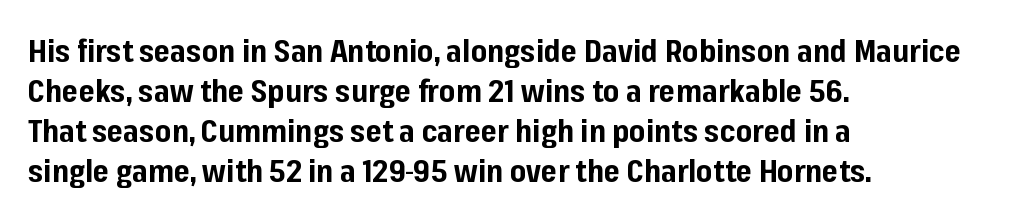
On the weight axis this lands at bold, roughly 700. What's the leading like? Ordinary, nothing unusual. Nope, no serifs anywhere on these letters. Casual observation: everything's shoved over to the left. Note the varied advance widths — an 'i' is clearly narrower than an 'm'. Clear beneath every line of the passage.
